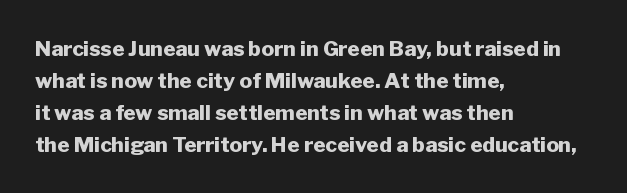
Q: Is the text bold? A: Yes.
Q: Is the text italic (slanted)? A: No, it is upright.
Q: Is the text underlined? A: No.
Q: How is the paragraph aligned? A: Left-aligned.
Q: Is the spacing between letters normal or unusually wide? A: Normal.
Q: Is the spacing between lines tight, normal or loose? A: Normal.
